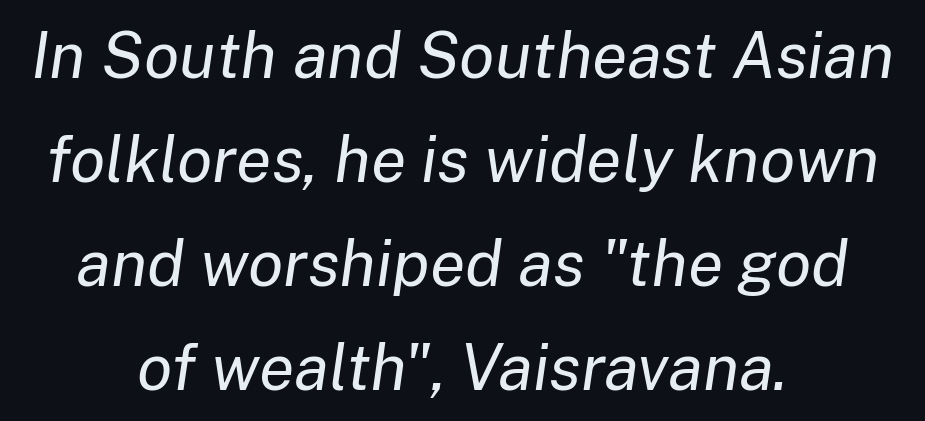
Q: Is the text bold? A: No.
Q: Is the text italic (slanted)? A: Yes, it leans right by about 8 degrees.
Q: Is the text underlined? A: No.
Q: How is the paragraph aligned? A: Centered.
Q: Is the spacing between letters normal or unusually wide? A: Normal.
Q: Is the spacing between lines tight, normal or loose? A: Normal.
Q: Width (condensed, normal, or wide)? A: Normal.
Q: Stroke contrast? A: Low.
Q: x-height? A: Medium.
Q: Monospaced? A: No.
